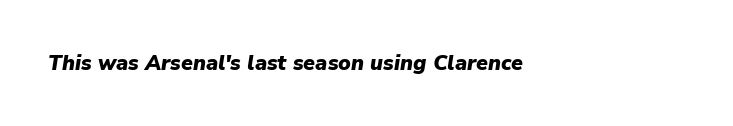
Q: Is the text bold? A: Yes.
Q: Is the text italic (slanted)? A: Yes, it leans right by about 9 degrees.
Q: Is the text underlined? A: No.
Q: How is the paragraph aligned? A: Left-aligned.
Q: Is the spacing between letters normal or unusually wide? A: Normal.
